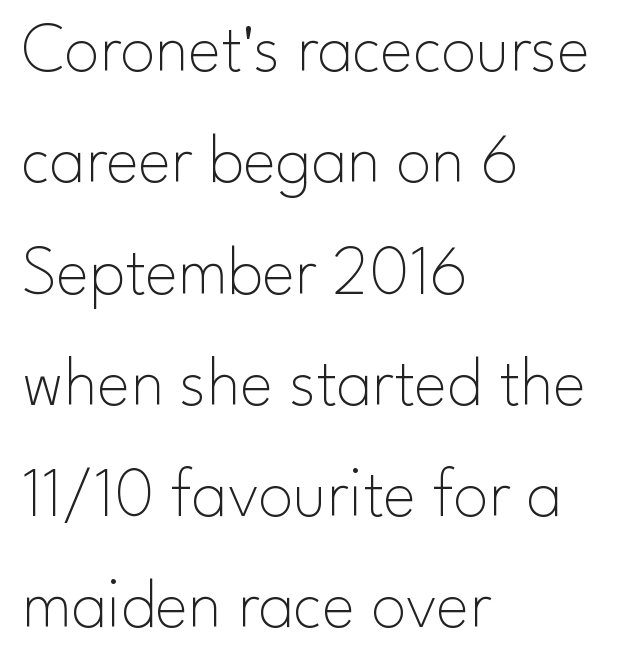
{"serif": "no", "italic": "no", "bold": "no", "weight": "thin", "width": "normal", "stroke_contrast": "low", "x_height": "small", "monospaced": "no", "underline": "no", "align": "left", "line_spacing": "normal", "line_spacing_ratio": 1.59, "letter_spacing": "normal", "letter_spacing_em": 0.0, "glyph_px": 70}
